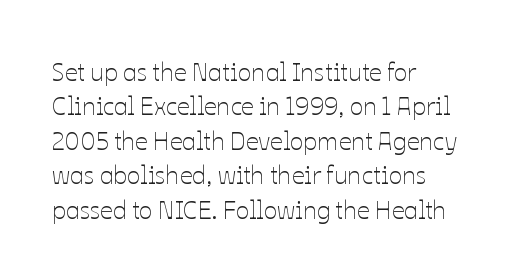
Q: Is the text bold? A: No.
Q: Is the text italic (slanted)? A: No, it is upright.
Q: Is the text underlined? A: No.
Q: How is the paragraph aligned? A: Left-aligned.
Q: Is the spacing between letters normal or unusually wide? A: Normal.
Q: Is the spacing between lines tight, normal or loose? A: Normal.
